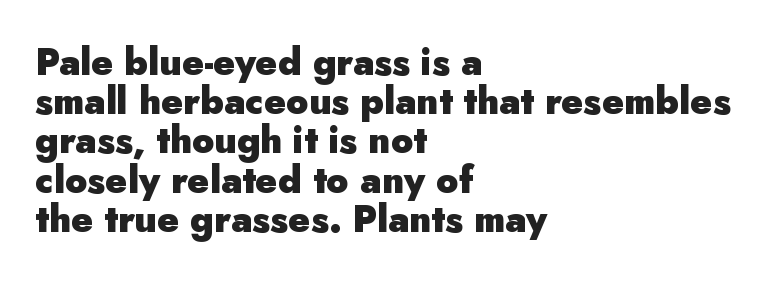
The image shows 37 px heavy sans-serif type, upright; set left-aligned, tight line spacing (1.06x), normal letter spacing, not underlined; low stroke contrast and a small x-height.
